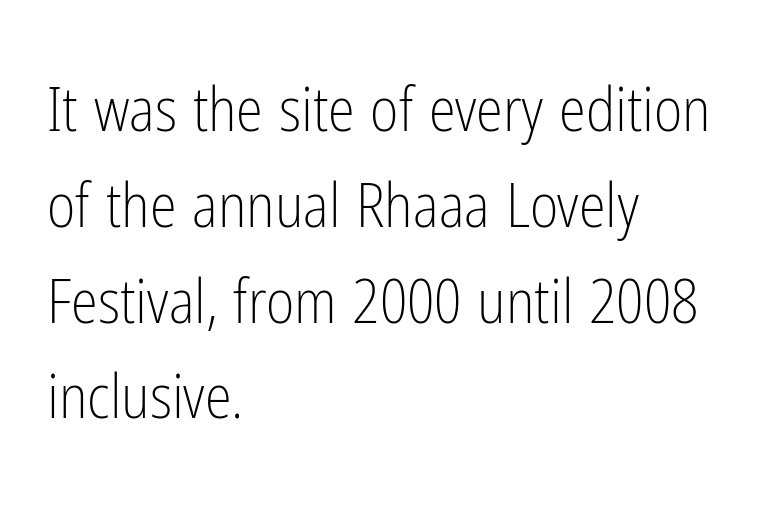
{"serif": "no", "italic": "no", "bold": "no", "weight": "light", "width": "condensed", "stroke_contrast": "low", "x_height": "medium", "monospaced": "no", "underline": "no", "align": "left", "line_spacing": "normal", "line_spacing_ratio": 1.57, "letter_spacing": "normal", "letter_spacing_em": 0.0, "glyph_px": 61}
